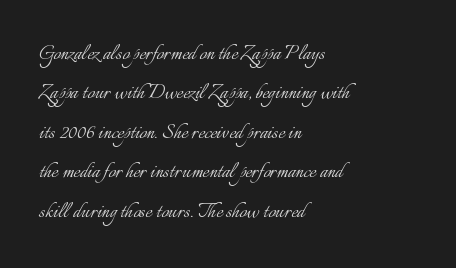
{"bold": "no", "underline": "no", "align": "left", "line_spacing": "normal", "line_spacing_ratio": 1.58, "letter_spacing": "normal", "letter_spacing_em": 0.0, "glyph_px": 25}
